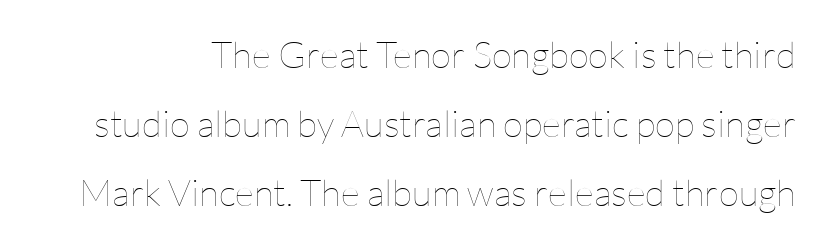
This is not heavy type; no bold has been used. The line texture is even and compact thanks to regular tracking. Italic: no, the glyphs are upright roman. The space beneath each line is pristine and unruled. Do the characters align in a grid? No, the font is proportional.
